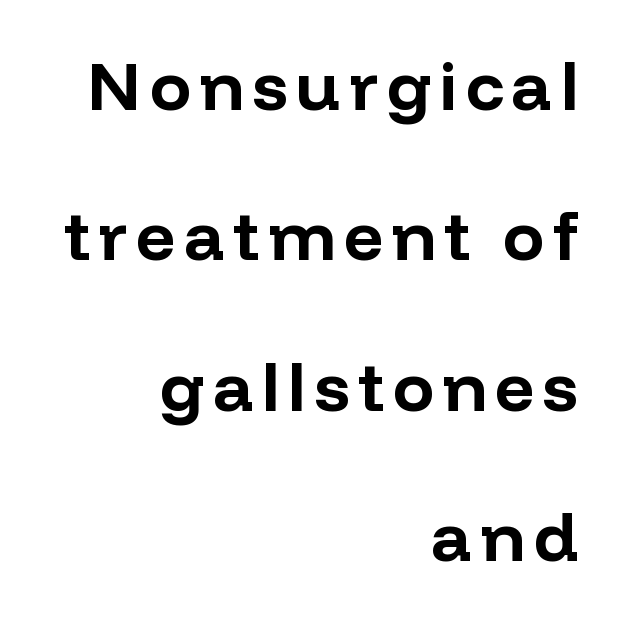
The image shows 69 px bold sans-serif type, upright; set right-aligned, loose line spacing (2.18x), not underlined; low stroke contrast and a medium x-height.
